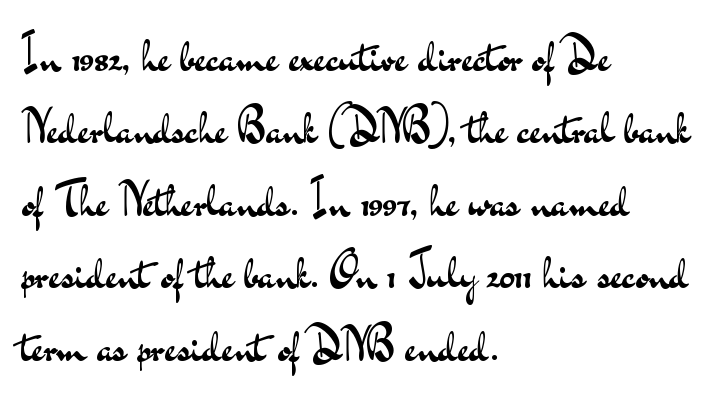
Compared with typical paragraphs, the rows here are spaced about the same. The space directly below the letters is spotless. Weight: not bold — regular or lighter. Alignment: flush left.
